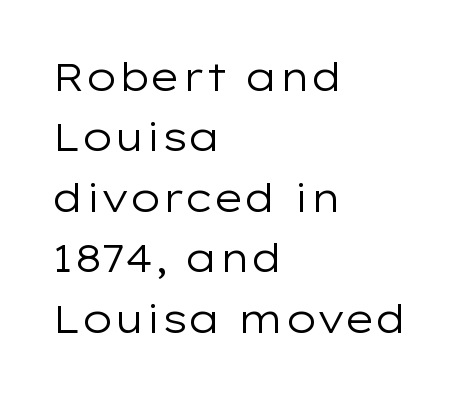
The image shows 39 px regular-weight, wide sans-serif type, upright; set left-aligned, normal line spacing (1.55x), normal letter spacing, not underlined; low stroke contrast and a medium x-height.
